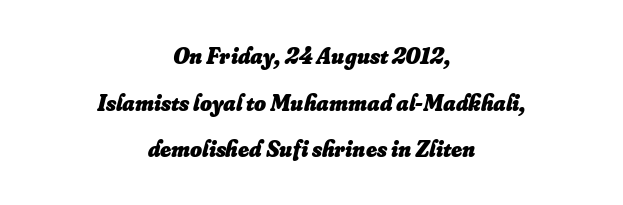
Q: Is the text bold? A: Yes.
Q: Is the text italic (slanted)? A: Yes, it leans right by about 16 degrees.
Q: Is the text underlined? A: No.
Q: How is the paragraph aligned? A: Centered.
Q: Is the spacing between letters normal or unusually wide? A: Normal.
Q: Is the spacing between lines tight, normal or loose? A: Loose.
